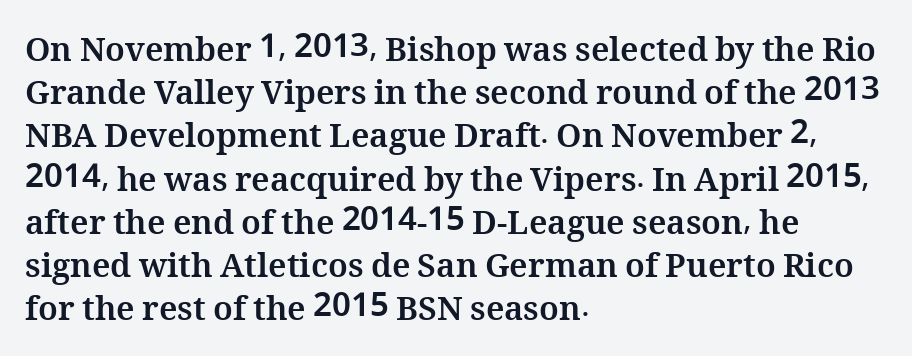
{"italic": "no", "bold": "yes", "weight": "bold", "width": "normal", "stroke_contrast": "medium", "x_height": "medium", "monospaced": "no", "underline": "no", "align": "left", "line_spacing": "normal", "line_spacing_ratio": 1.31, "letter_spacing": "normal", "letter_spacing_em": 0.0, "glyph_px": 33}
